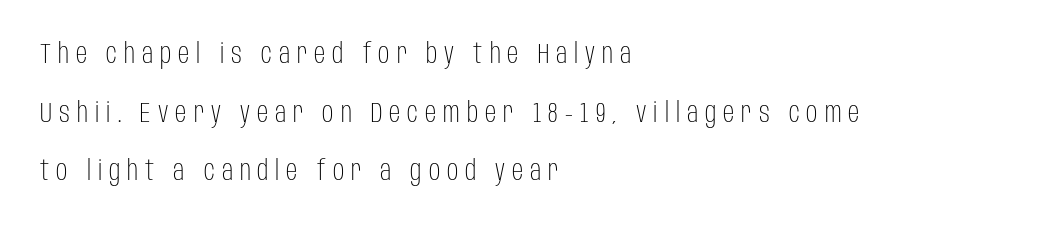
Leftover space on each line is placed entirely after the last word. This sample trades compactness for vertical openness between lines. How are the letters spaced? Widely, with obvious added tracking. A typesetter would mark this as roman, not italic. Proportional: the letters do not fall into vertical columns.
